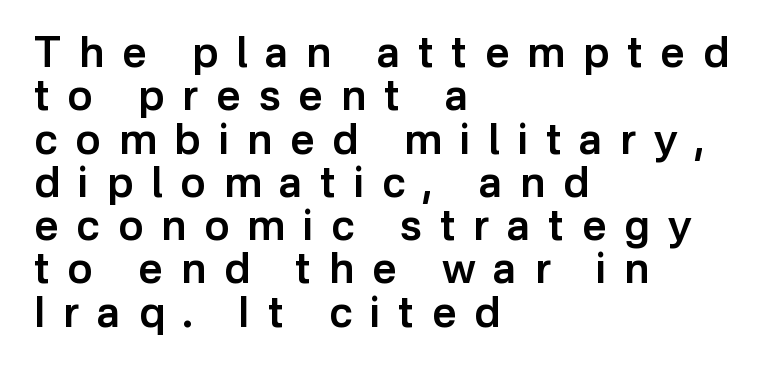
{"serif": "no", "italic": "no", "bold": "semi", "weight": "semibold", "width": "normal", "stroke_contrast": "low", "x_height": "medium", "monospaced": "no", "underline": "no", "align": "left", "line_spacing": "tight", "line_spacing_ratio": 1.03, "letter_spacing": "wide", "letter_spacing_em": 0.43, "glyph_px": 42}
